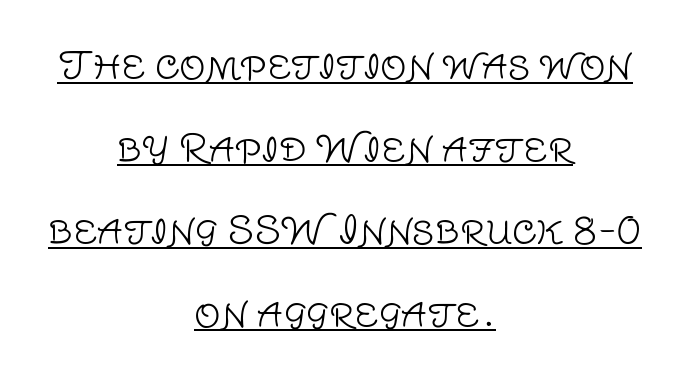
Q: Is the text bold? A: No.
Q: Is the text italic (slanted)? A: Yes.
Q: Is the typeface a serif or a sans-serif typeface? A: Sans-serif.
Q: Is the text underlined? A: Yes.
Q: How is the paragraph aligned? A: Centered.
Q: Is the spacing between letters normal or unusually wide? A: Normal.
Q: Is the spacing between lines tight, normal or loose? A: Loose.
Q: Width (condensed, normal, or wide)? A: Normal.
Q: Stroke contrast? A: Low.
Q: x-height? A: Large.
Q: Monospaced? A: No.
